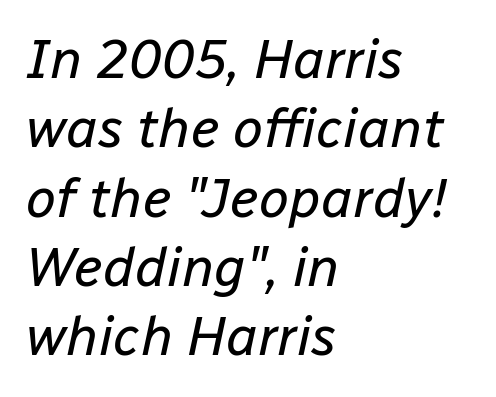
Q: Is the text bold? A: No.
Q: Is the text italic (slanted)? A: Yes, it leans right by about 12 degrees.
Q: Is the text underlined? A: No.
Q: How is the paragraph aligned? A: Left-aligned.
Q: Is the spacing between letters normal or unusually wide? A: Normal.
Q: Is the spacing between lines tight, normal or loose? A: Normal.
Q: Width (condensed, normal, or wide)? A: Normal.
Q: Stroke contrast? A: Low.
Q: x-height? A: Medium.
Q: Monospaced? A: No.
